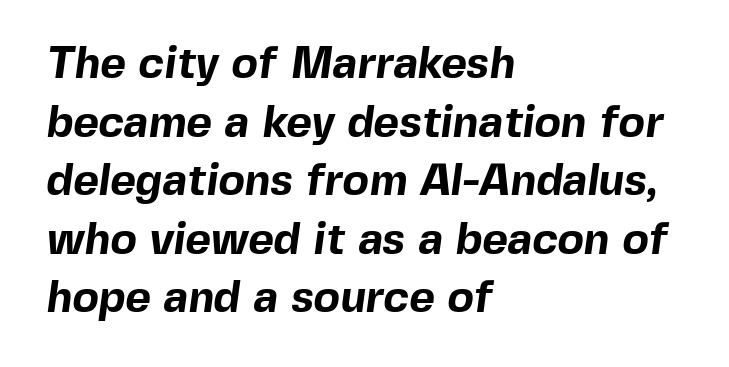
The image shows 44 px bold sans-serif type; set left-aligned, normal line spacing (1.33x), normal letter spacing, not underlined; a medium x-height.
